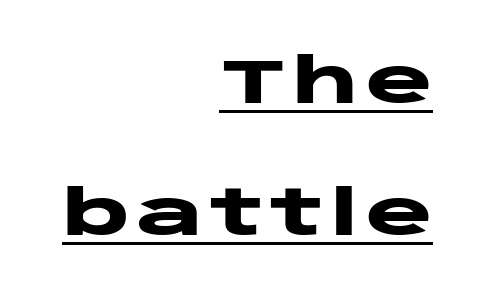
The image shows 63 px heavy, wide sans-serif type, upright; set right-aligned, loose line spacing (2.1x), underlined; low stroke contrast and a large x-height.
